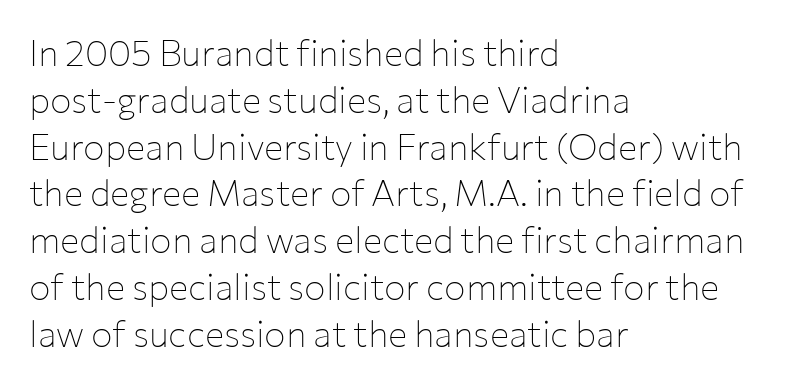
Q: Is the text bold? A: No.
Q: Is the text italic (slanted)? A: No, it is upright.
Q: Is the typeface a serif or a sans-serif typeface? A: Sans-serif.
Q: Is the text underlined? A: No.
Q: How is the paragraph aligned? A: Left-aligned.
Q: Is the spacing between letters normal or unusually wide? A: Normal.
Q: Is the spacing between lines tight, normal or loose? A: Normal.
Q: Width (condensed, normal, or wide)? A: Normal.
Q: Stroke contrast? A: Low.
Q: x-height? A: Medium.
Q: Monospaced? A: No.
